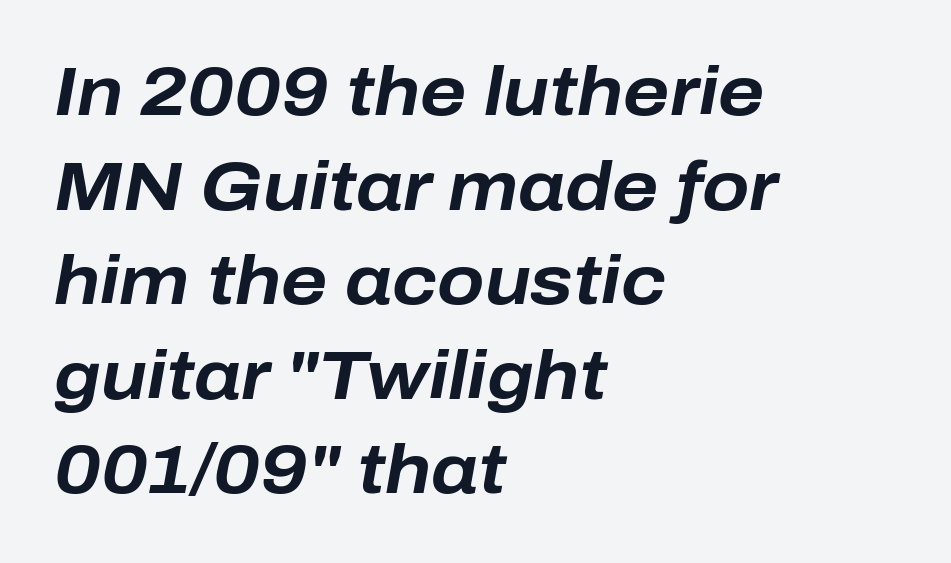
Bare-footed words on every line. The characters look thick and weighty, a clear bold. Character widths vary here, with narrow letters taking less room than wide ones. Words appear dense and cohesive because spacing is normal. A student would call this left alignment; a typographer would say flush left, rag right. The lines sit at an ordinary, default distance from one another.
